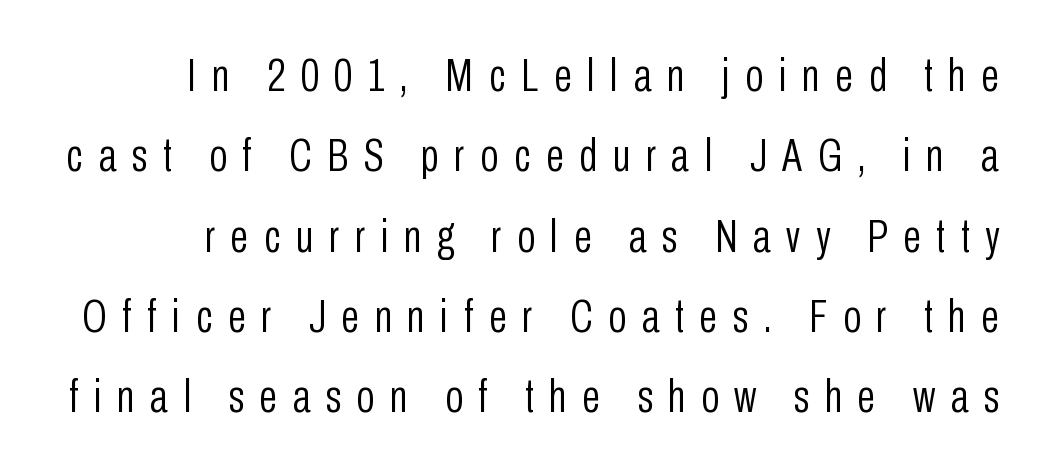
The image shows 47 px light, condensed sans-serif type, upright; set line spacing 1.71x, unusually wide letter spacing (+0.33 em), not underlined; low stroke contrast and a medium x-height.
